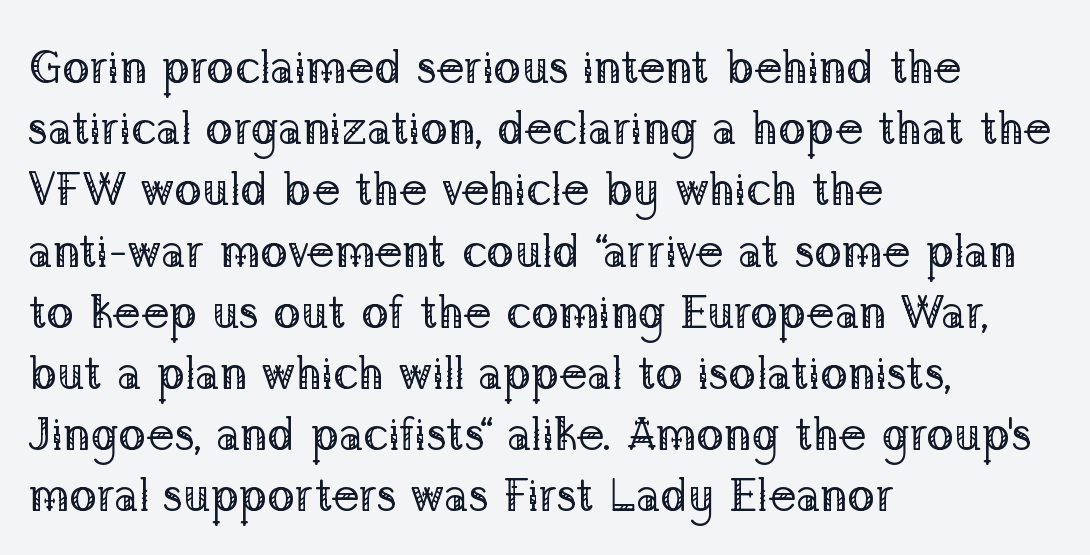
Q: Is the text bold? A: No.
Q: Is the text italic (slanted)? A: No, it is upright.
Q: Is the typeface a serif or a sans-serif typeface? A: Serif.
Q: Is the text underlined? A: No.
Q: How is the paragraph aligned? A: Left-aligned.
Q: Is the spacing between letters normal or unusually wide? A: Normal.
Q: Is the spacing between lines tight, normal or loose? A: Normal.
Q: Width (condensed, normal, or wide)? A: Normal.
Q: Stroke contrast? A: Low.
Q: x-height? A: Medium.
Q: Monospaced? A: No.
